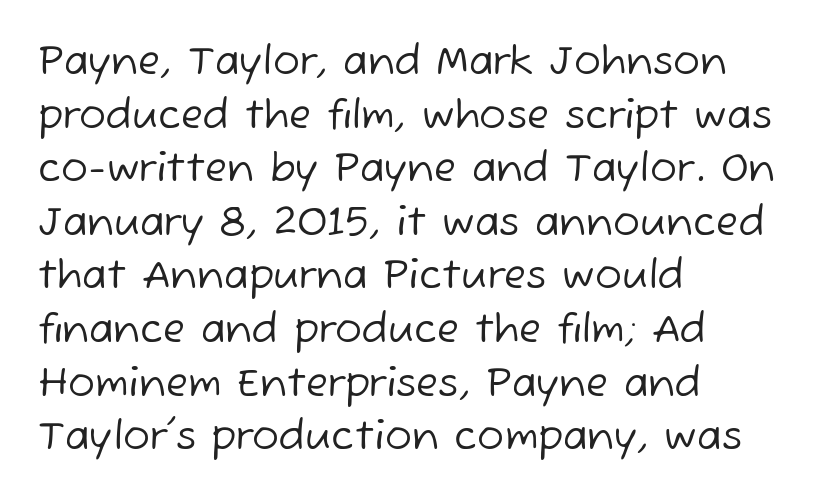
Q: Is the text bold? A: No.
Q: Is the typeface a serif or a sans-serif typeface? A: Sans-serif.
Q: Is the text underlined? A: No.
Q: How is the paragraph aligned? A: Left-aligned.
Q: Is the spacing between letters normal or unusually wide? A: Normal.
Q: Is the spacing between lines tight, normal or loose? A: Normal.
Q: Width (condensed, normal, or wide)? A: Normal.
Q: Stroke contrast? A: Low.
Q: x-height? A: Medium.
Q: Monospaced? A: No.
